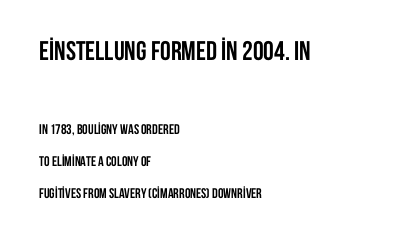
The image shows 27 px bold type, upright; set left-aligned, loose line spacing (2.3x), normal letter spacing, not underlined; the first (top) block is 1.93x larger.
